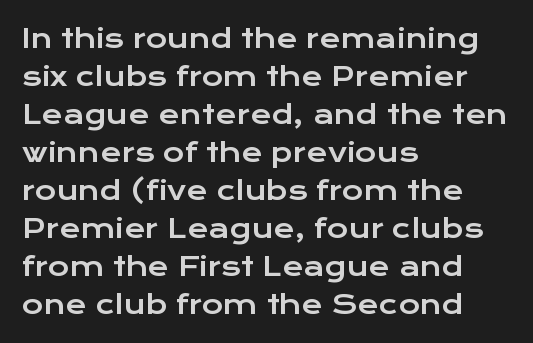
The image shows 26 px text type, upright; set left-aligned, normal line spacing (1.46x), normal letter spacing, not underlined.
